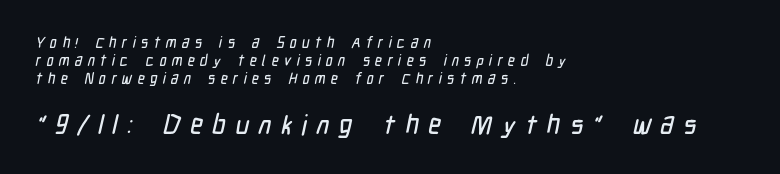
{"underline": "no", "align": "left", "line_spacing_ratio": 1.2, "letter_spacing": "wide", "letter_spacing_em": 0.35, "larger_block": "second", "size_ratio": 1.8, "glyph_px": 27}
